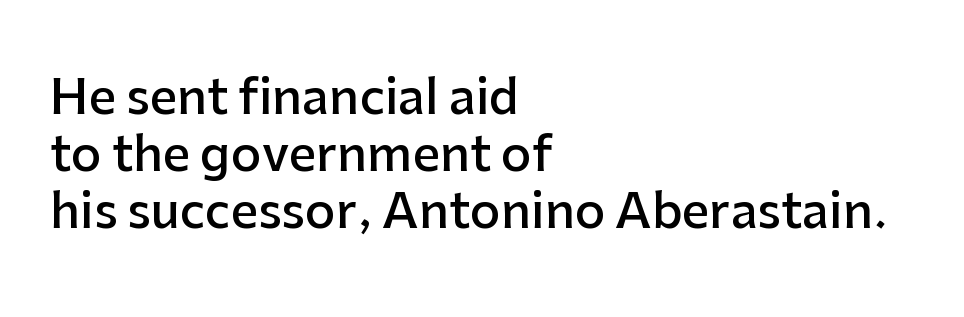
{"serif": "no", "italic": "no", "bold": "semi", "weight": "semibold", "width": "normal", "stroke_contrast": "low", "x_height": "medium", "monospaced": "no", "underline": "no", "align": "left", "line_spacing_ratio": 1.19, "letter_spacing": "normal", "letter_spacing_em": 0.0, "glyph_px": 48}
